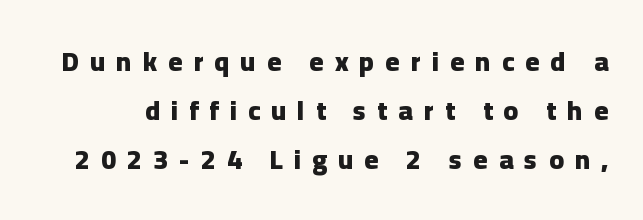
The image shows 27 px bold type, upright; set line spacing 1.81x, unusually wide letter spacing (+0.41 em), not underlined.
